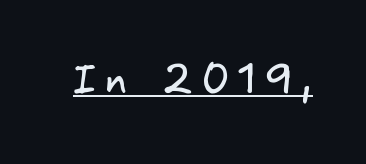
Q: Is the text bold? A: No.
Q: Is the typeface a serif or a sans-serif typeface? A: Sans-serif.
Q: Is the text underlined? A: Yes.
Q: Is the spacing between letters normal or unusually wide? A: Unusually wide.
Q: Width (condensed, normal, or wide)? A: Normal.
Q: Stroke contrast? A: Low.
Q: x-height? A: Small.
